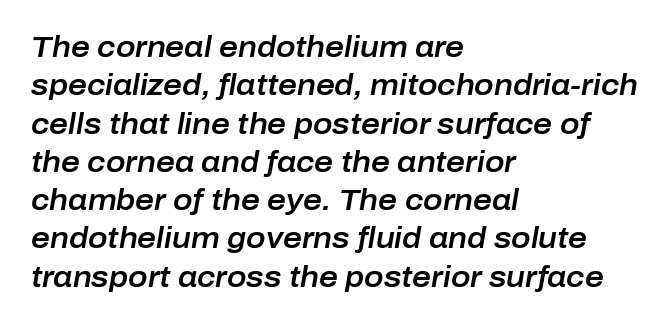
{"italic": "yes", "lean": "right", "slant_degrees": 10, "width": "normal", "stroke_contrast": "low", "x_height": "medium", "monospaced": "no", "underline": "no", "align": "left", "line_spacing": "normal", "line_spacing_ratio": 1.32, "letter_spacing": "normal", "letter_spacing_em": 0.0, "glyph_px": 29}
